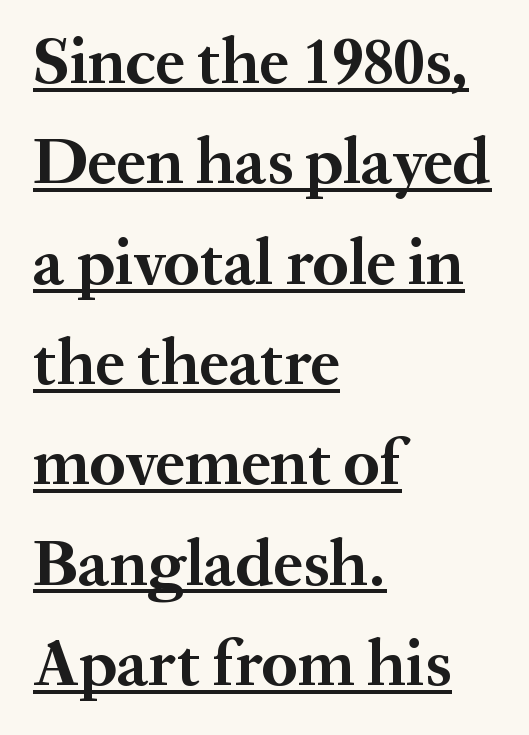
Q: Is the text bold? A: Yes.
Q: Is the text italic (slanted)? A: No, it is upright.
Q: Is the typeface a serif or a sans-serif typeface? A: Serif.
Q: Is the text underlined? A: Yes.
Q: How is the paragraph aligned? A: Left-aligned.
Q: Is the spacing between letters normal or unusually wide? A: Normal.
Q: Is the spacing between lines tight, normal or loose? A: Normal.
Q: Width (condensed, normal, or wide)? A: Normal.
Q: Stroke contrast? A: Medium.
Q: x-height? A: Medium.
Q: Monospaced? A: No.
